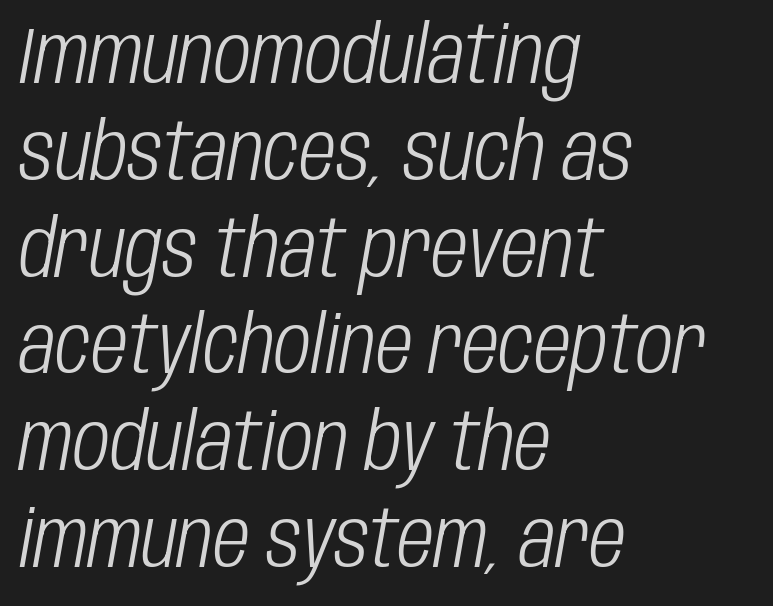
The image shows 80 px light, condensed type, italic (leaning right); set left-aligned, line spacing 1.21x, normal letter spacing, not underlined; low stroke contrast and a large x-height.
